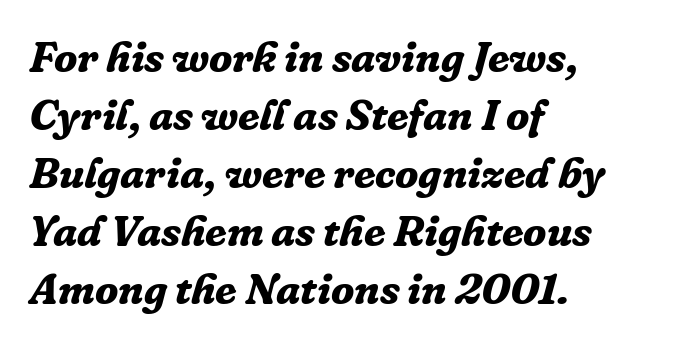
{"serif": "yes", "italic": "yes", "lean": "right", "slant_degrees": 16, "bold": "yes", "weight": "bold", "width": "normal", "stroke_contrast": "low", "x_height": "medium", "monospaced": "no", "underline": "no", "align": "left", "line_spacing": "normal", "line_spacing_ratio": 1.35, "letter_spacing": "normal", "letter_spacing_em": 0.0, "glyph_px": 43}
